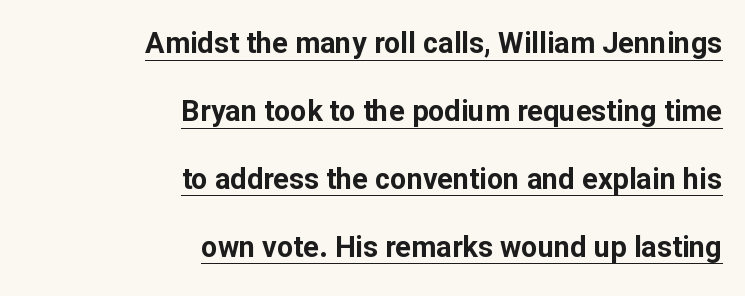
Q: Is the text bold? A: Yes.
Q: Is the text italic (slanted)? A: No, it is upright.
Q: Is the typeface a serif or a sans-serif typeface? A: Sans-serif.
Q: Is the text underlined? A: Yes.
Q: How is the paragraph aligned? A: Right-aligned.
Q: Is the spacing between letters normal or unusually wide? A: Normal.
Q: Is the spacing between lines tight, normal or loose? A: Loose.
Q: Width (condensed, normal, or wide)? A: Normal.
Q: Stroke contrast? A: Low.
Q: x-height? A: Medium.
Q: Monospaced? A: No.
